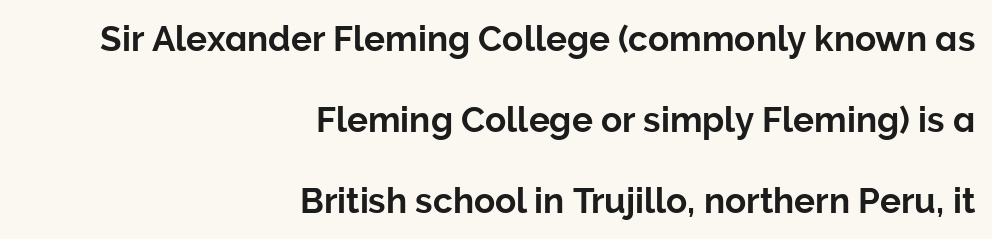
The image shows 35 px sans-serif type, upright; set right-aligned, loose line spacing (2.31x), normal letter spacing, not underlined; low stroke contrast and a medium x-height.
